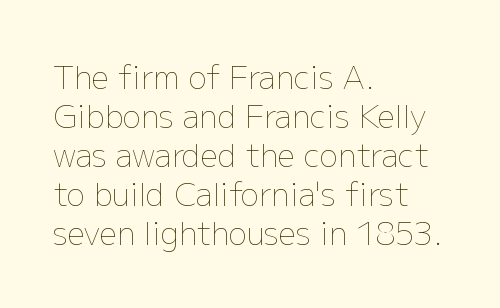
{"italic": "no", "bold": "no", "weight": "thin", "width": "normal", "stroke_contrast": "low", "x_height": "medium", "monospaced": "no", "underline": "no", "align": "left", "line_spacing": "normal", "line_spacing_ratio": 1.26, "letter_spacing": "normal", "letter_spacing_em": 0.0, "glyph_px": 31}
